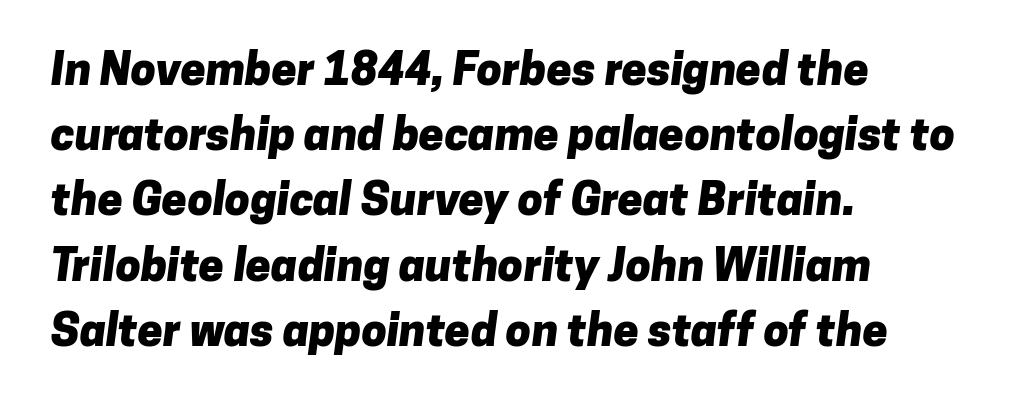
The rows are spaced the way most documents space them. No extra tracking has been applied to these lines. The rag falls on the right side of this text block. Here the designer chose a conventional face with non-uniform glyph widths. Grotesque or geometric, the face here clearly has no serifs.
